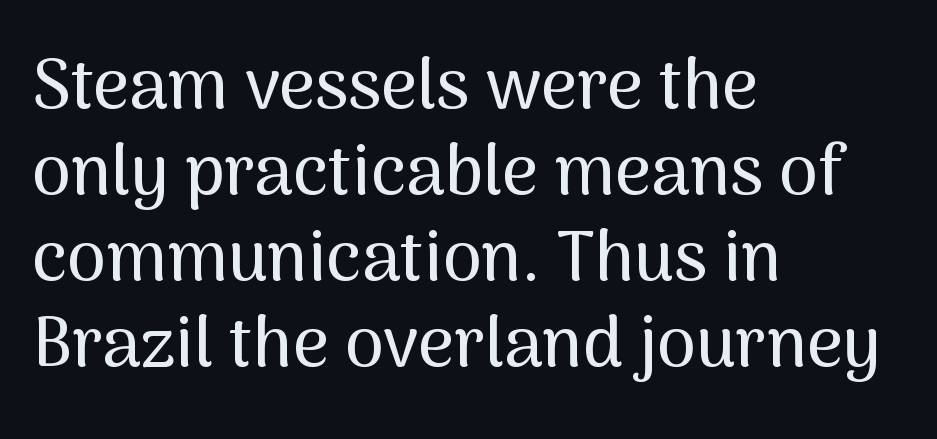
{"serif": "no", "italic": "no", "width": "normal", "stroke_contrast": "medium", "x_height": "medium", "monospaced": "no", "underline": "no", "align": "left", "line_spacing_ratio": 1.23, "letter_spacing": "normal", "letter_spacing_em": 0.0, "glyph_px": 70}
